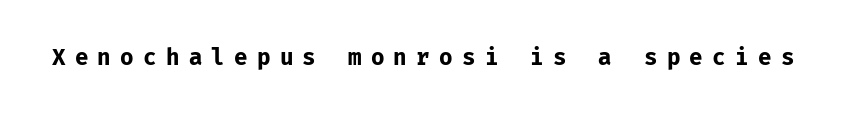
The image shows 22 px bold type, upright; set unusually wide letter spacing (+0.42 em), not underlined.
